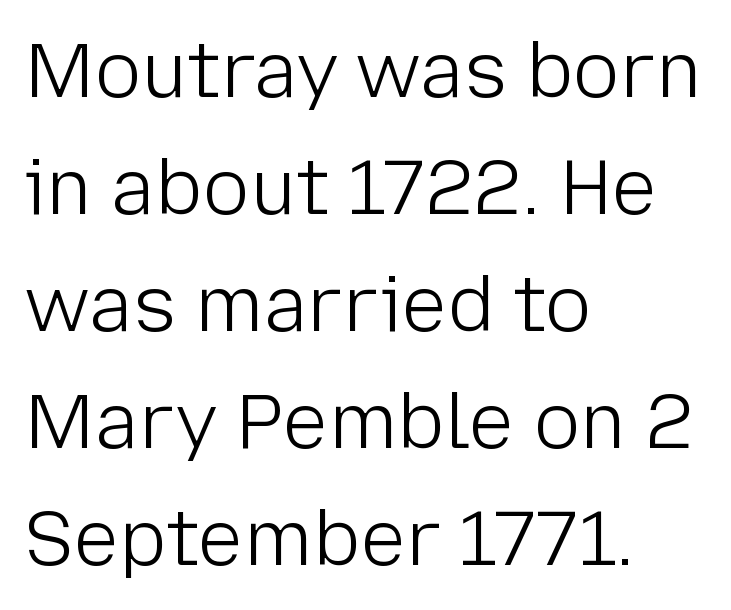
Q: Is the text bold? A: No.
Q: Is the text italic (slanted)? A: No, it is upright.
Q: Is the typeface a serif or a sans-serif typeface? A: Sans-serif.
Q: Is the text underlined? A: No.
Q: How is the paragraph aligned? A: Left-aligned.
Q: Is the spacing between letters normal or unusually wide? A: Normal.
Q: Is the spacing between lines tight, normal or loose? A: Normal.
Q: Width (condensed, normal, or wide)? A: Normal.
Q: Stroke contrast? A: Low.
Q: x-height? A: Medium.
Q: Monospaced? A: No.
